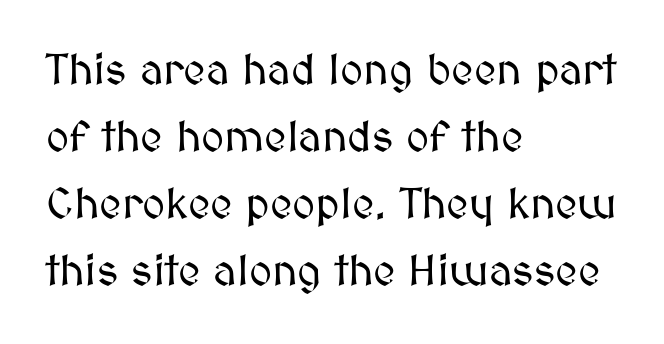
The image shows 44 px text type, upright; set left-aligned, normal line spacing (1.52x), normal letter spacing, not underlined; medium stroke contrast and a medium x-height.
